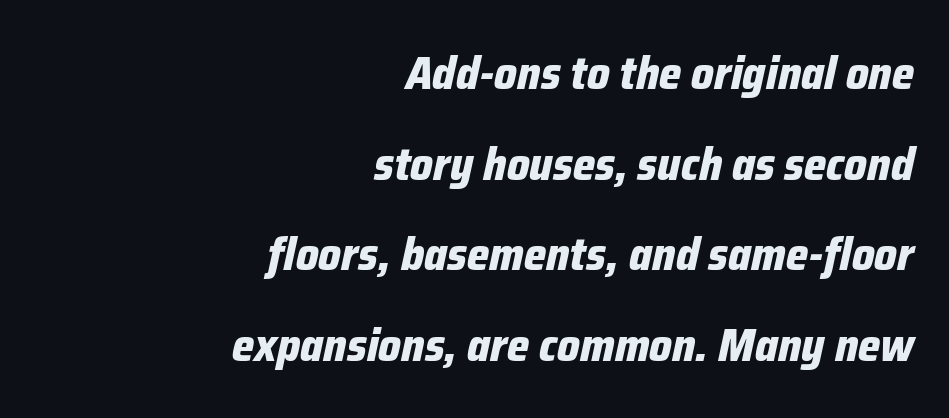
Q: Is the text bold? A: Yes.
Q: Is the text italic (slanted)? A: Yes, it leans right by about 12 degrees.
Q: Is the text underlined? A: No.
Q: How is the paragraph aligned? A: Right-aligned.
Q: Is the spacing between letters normal or unusually wide? A: Normal.
Q: Is the spacing between lines tight, normal or loose? A: Loose.
Q: Width (condensed, normal, or wide)? A: Condensed.
Q: Stroke contrast? A: Low.
Q: x-height? A: Medium.
Q: Monospaced? A: No.
